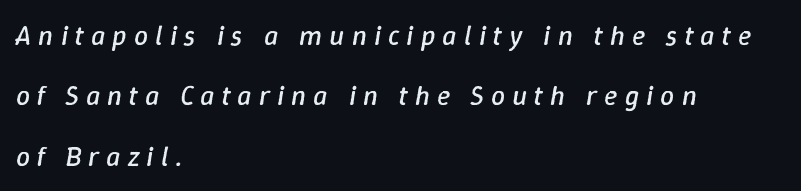
The image shows 28 px regular-weight type, italic (leaning right); set left-aligned, loose line spacing (2.16x), unusually wide letter spacing (+0.25 em), not underlined; low stroke contrast and a medium x-height.
